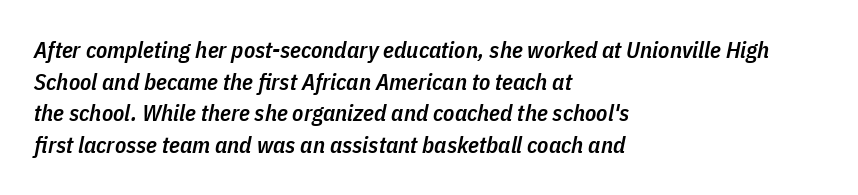
{"italic": "yes", "lean": "right", "slant_degrees": 11, "bold": "semi", "underline": "no", "align": "left", "line_spacing": "normal", "line_spacing_ratio": 1.38, "letter_spacing": "normal", "letter_spacing_em": 0.0, "glyph_px": 23}
